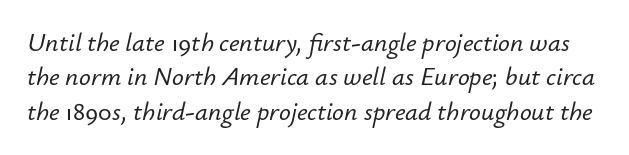
Q: Is the text italic (slanted)? A: Yes, it leans right by about 12 degrees.
Q: Is the text underlined? A: No.
Q: Is the spacing between letters normal or unusually wide? A: Normal.
Q: Is the spacing between lines tight, normal or loose? A: Normal.
